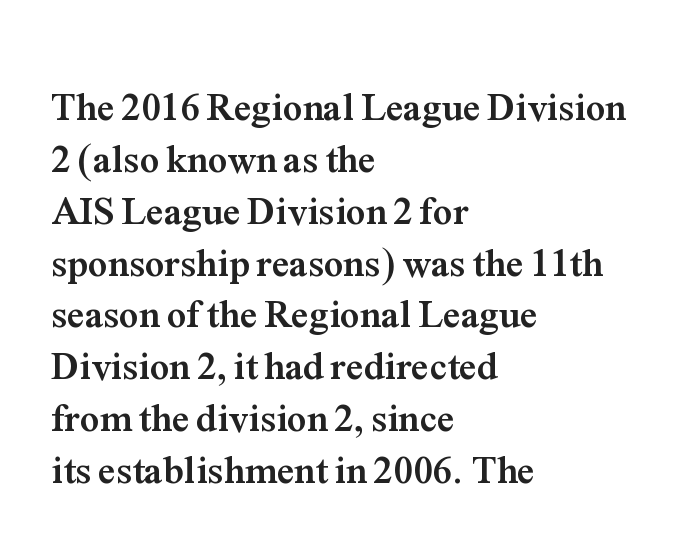
This sample uses a serif face. Varying glyph widths throughout — classic text-font behaviour. Honestly, there is no underline to notice here at all. What's the leading like? Ordinary, nothing unusual. Rendered with straight, roman letterforms.
